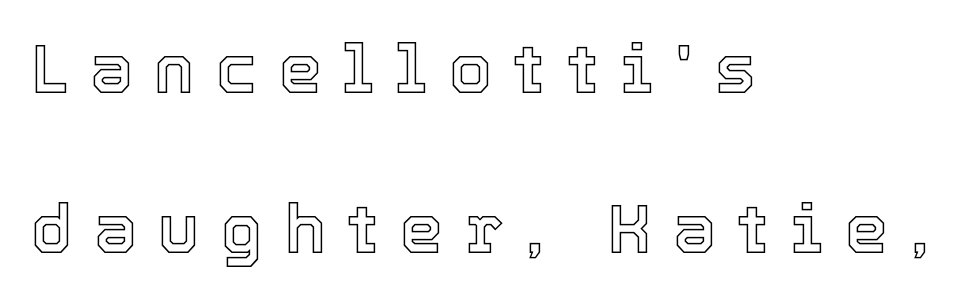
Students, note that the glyphs here are deliberately spaced far apart. Regarding leading, the lines here are spaced well apart. Line beginnings align vertically; line endings do not. You can tell it's not italic because the verticals are truly vertical.
